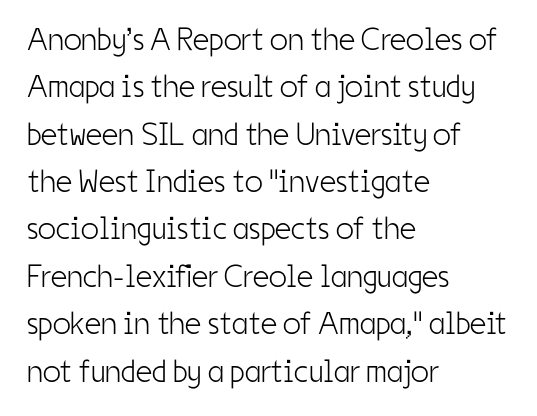
The image shows 32 px light, condensed sans-serif type, upright; set left-aligned, normal line spacing (1.48x), normal letter spacing, not underlined; low stroke contrast and a medium x-height.
